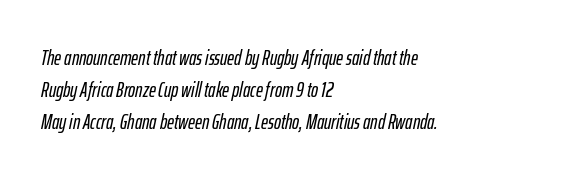
An italicized treatment has been applied to the whole sample. The leading is moderate, giving the passage an even texture. The face used here is rendered with its standard letterfit. Glance below the letters and you will spot only blank space. Left-aligned paragraph, ragged on the right.
